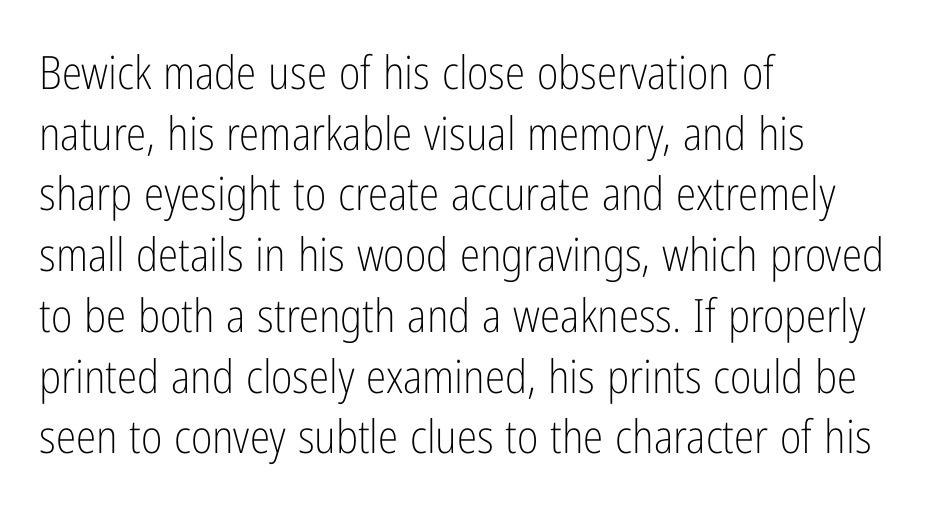
Q: Is the text bold? A: No.
Q: Is the text italic (slanted)? A: No, it is upright.
Q: Is the typeface a serif or a sans-serif typeface? A: Sans-serif.
Q: Is the text underlined? A: No.
Q: How is the paragraph aligned? A: Left-aligned.
Q: Is the spacing between letters normal or unusually wide? A: Normal.
Q: Is the spacing between lines tight, normal or loose? A: Normal.
Q: Width (condensed, normal, or wide)? A: Condensed.
Q: Stroke contrast? A: Low.
Q: x-height? A: Medium.
Q: Monospaced? A: No.
